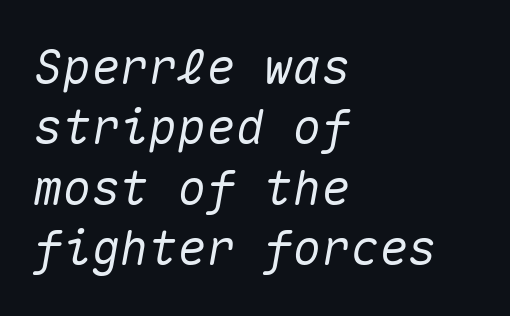
Q: Is the text italic (slanted)? A: Yes, it leans right by about 10 degrees.
Q: Is the text underlined? A: No.
Q: How is the paragraph aligned? A: Left-aligned.
Q: Is the spacing between letters normal or unusually wide? A: Normal.
Q: Is the spacing between lines tight, normal or loose? A: Normal.
Q: Width (condensed, normal, or wide)? A: Normal.
Q: Stroke contrast? A: Medium.
Q: x-height? A: Medium.
Q: Monospaced? A: Yes.
